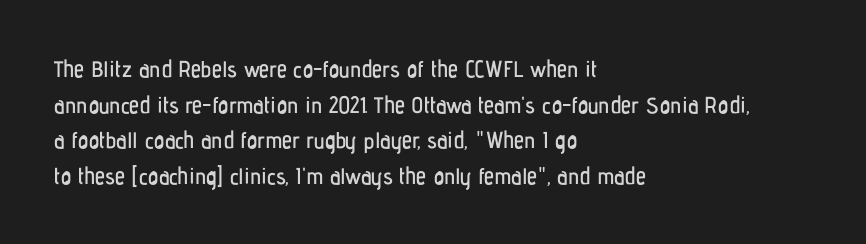
The image shows 23 px text type, upright; set left-aligned, normal line spacing (1.55x), normal letter spacing, not underlined.
